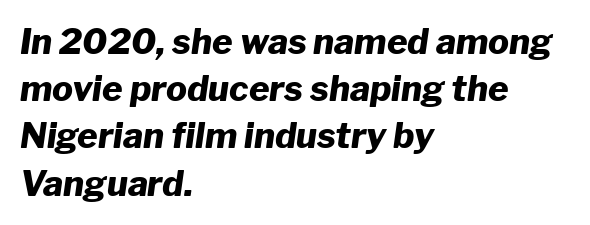
Posture: slanted. Here the designer chose a conventional face with non-uniform glyph widths. Rule under the text: the space is simply empty. Compared with typical paragraphs, the rows here are spaced about the same. The line texture is even and compact thanks to regular tracking.
